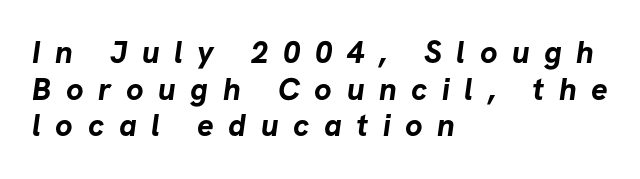
Letterform terminals end flat and unadorned throughout the passage. Thick stems and heavy bowls — unmistakably bold. Underlining? Definitely not there. The gaps between neighbouring characters are conspicuously large. Character widths vary here, with narrow letters taking less room than wide ones. Leftover space on each line is placed entirely after the last word.
